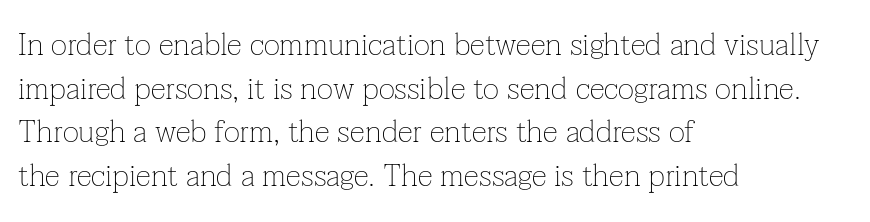
{"serif": "yes", "italic": "no", "bold": "no", "weight": "thin", "width": "normal", "stroke_contrast": "low", "x_height": "medium", "monospaced": "no", "underline": "no", "align": "left", "line_spacing": "normal", "line_spacing_ratio": 1.41, "letter_spacing": "normal", "letter_spacing_em": 0.0, "glyph_px": 31}
